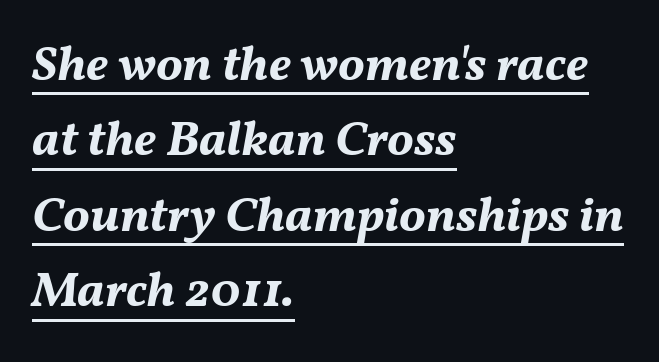
{"italic": "yes", "lean": "right", "slant_degrees": 11, "bold": "yes", "weight": "bold", "width": "normal", "stroke_contrast": "medium", "x_height": "medium", "monospaced": "no", "underline": "yes", "align": "left", "line_spacing": "normal", "line_spacing_ratio": 1.51, "letter_spacing": "normal", "letter_spacing_em": 0.0, "glyph_px": 50}
